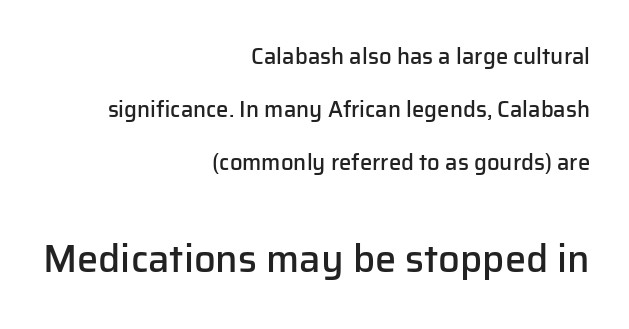
Q: Is the text bold? A: Semi-bold.
Q: Is the text italic (slanted)? A: No, it is upright.
Q: Is the typeface a serif or a sans-serif typeface? A: Sans-serif.
Q: Is the text underlined? A: No.
Q: How is the paragraph aligned? A: Right-aligned.
Q: Is the spacing between letters normal or unusually wide? A: Normal.
Q: Is the spacing between lines tight, normal or loose? A: Loose.
Q: Which block of text is set in a larger size, the first (top) or the second (bottom)? A: The second (bottom) one.
Q: Width (condensed, normal, or wide)? A: Normal.
Q: Stroke contrast? A: Low.
Q: x-height? A: Medium.
Q: Monospaced? A: No.
